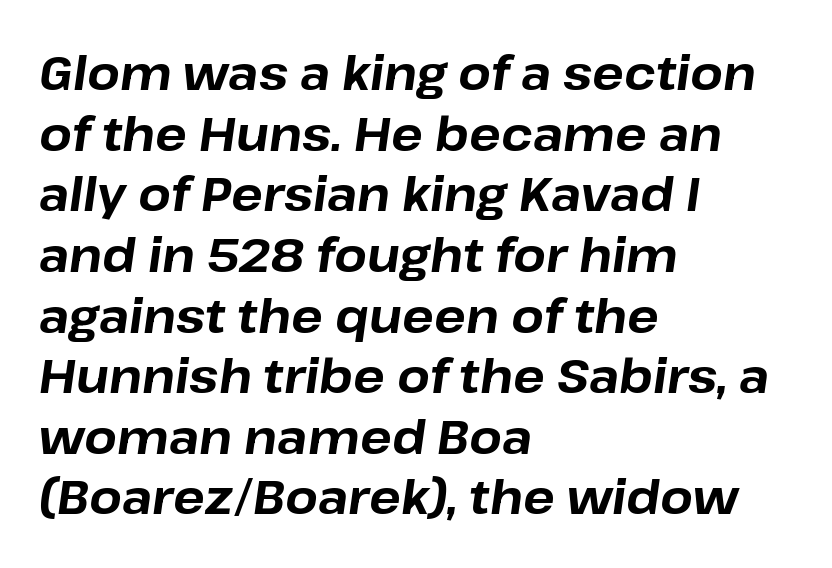
{"italic": "yes", "lean": "right", "slant_degrees": 8, "bold": "yes", "weight": "bold", "width": "normal", "stroke_contrast": "low", "x_height": "medium", "monospaced": "no", "underline": "no", "align": "left", "line_spacing": "normal", "line_spacing_ratio": 1.29, "letter_spacing": "normal", "letter_spacing_em": 0.0, "glyph_px": 47}
